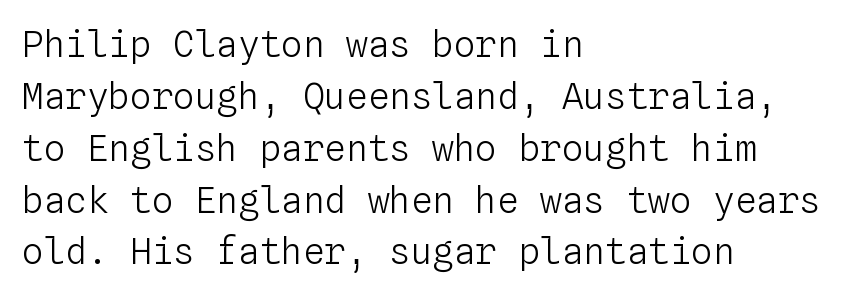
Q: Is the text bold? A: No.
Q: Is the text italic (slanted)? A: No, it is upright.
Q: Is the text underlined? A: No.
Q: How is the paragraph aligned? A: Left-aligned.
Q: Is the spacing between letters normal or unusually wide? A: Normal.
Q: Is the spacing between lines tight, normal or loose? A: Normal.
Q: Width (condensed, normal, or wide)? A: Normal.
Q: Stroke contrast? A: Low.
Q: x-height? A: Medium.
Q: Monospaced? A: Yes.
